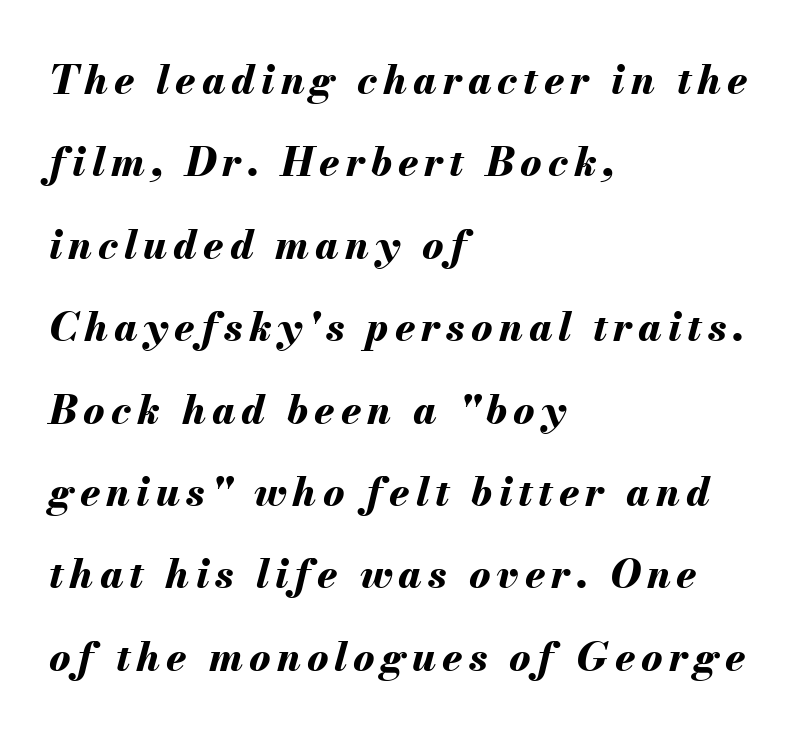
Q: Is the text bold? A: Yes.
Q: Is the text italic (slanted)? A: Yes, it leans right by about 13 degrees.
Q: Is the text underlined? A: No.
Q: How is the paragraph aligned? A: Left-aligned.
Q: Is the spacing between lines tight, normal or loose? A: Loose.
Q: Width (condensed, normal, or wide)? A: Normal.
Q: Stroke contrast? A: Medium.
Q: x-height? A: Small.
Q: Monospaced? A: No.
